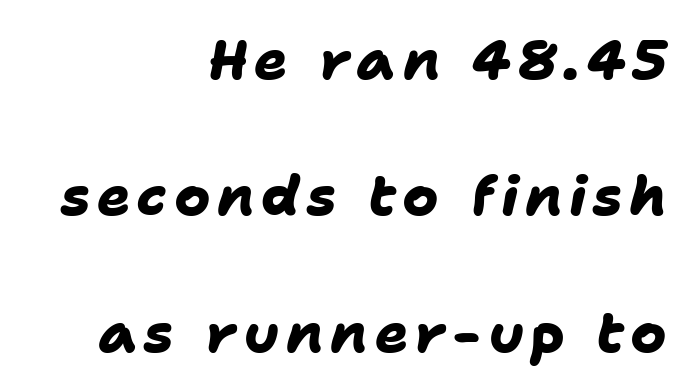
Q: Is the text bold? A: Yes.
Q: Is the typeface a serif or a sans-serif typeface? A: Sans-serif.
Q: Is the text underlined? A: No.
Q: How is the paragraph aligned? A: Right-aligned.
Q: Is the spacing between lines tight, normal or loose? A: Loose.
Q: Width (condensed, normal, or wide)? A: Normal.
Q: Stroke contrast? A: Low.
Q: x-height? A: Medium.
Q: Monospaced? A: No.
